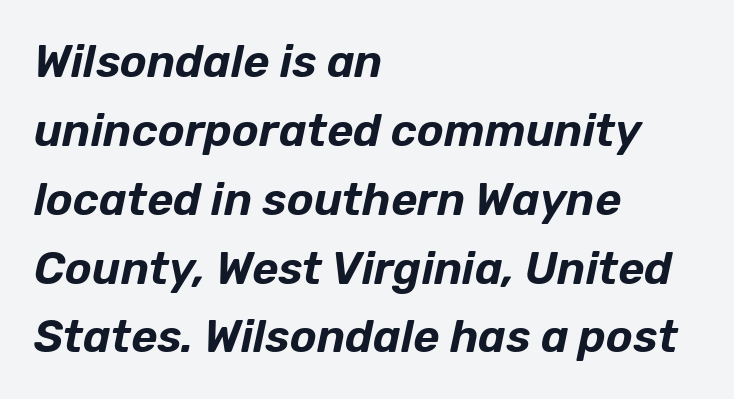
The passage shown stacks its lines at a standard gap. Does extra space separate the letters? No, they use regular spacing. The passage shown is not underscored anywhere. Emphasis-style slanted type is in use.
